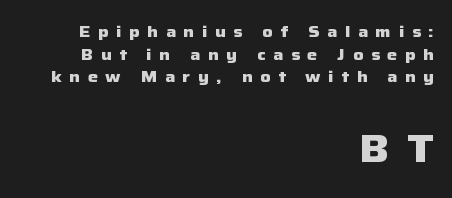
The image shows 39 px heavy sans-serif type, upright; set right-aligned, normal line spacing (1.41x), unusually wide letter spacing (+0.47 em), not underlined; the second (bottom) block is 2.44x larger; low stroke contrast and a medium x-height.
